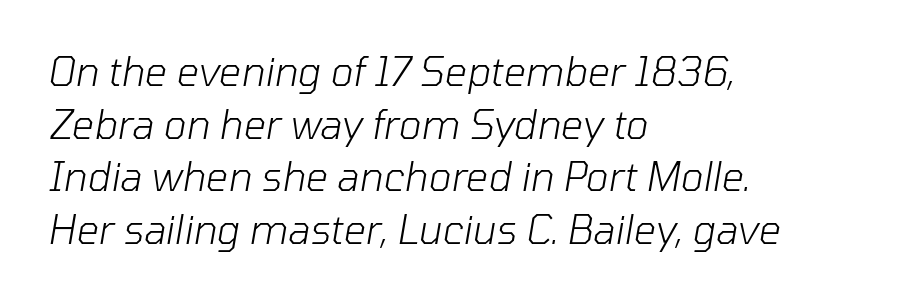
The image shows 39 px light type, italic (leaning right); set left-aligned, normal line spacing (1.35x), normal letter spacing, not underlined; low stroke contrast and a medium x-height.
